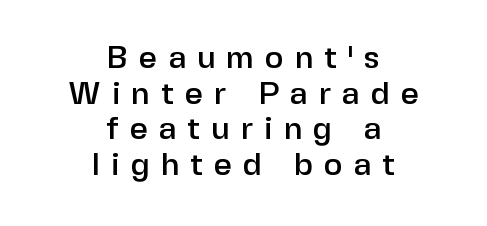
Q: Is the text italic (slanted)? A: No, it is upright.
Q: Is the typeface a serif or a sans-serif typeface? A: Sans-serif.
Q: Is the text underlined? A: No.
Q: How is the paragraph aligned? A: Centered.
Q: Is the spacing between letters normal or unusually wide? A: Unusually wide.
Q: Is the spacing between lines tight, normal or loose? A: Tight.
Q: Width (condensed, normal, or wide)? A: Normal.
Q: Stroke contrast? A: Low.
Q: x-height? A: Medium.
Q: Monospaced? A: No.
